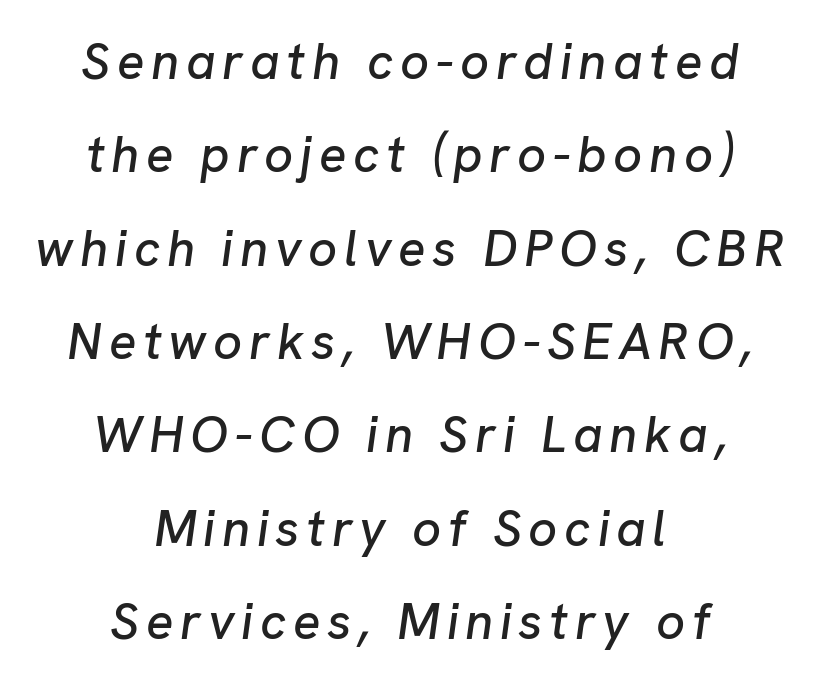
The image shows 51 px text type, italic (leaning right); set centered, line spacing 1.83x, not underlined; low stroke contrast and a medium x-height.
